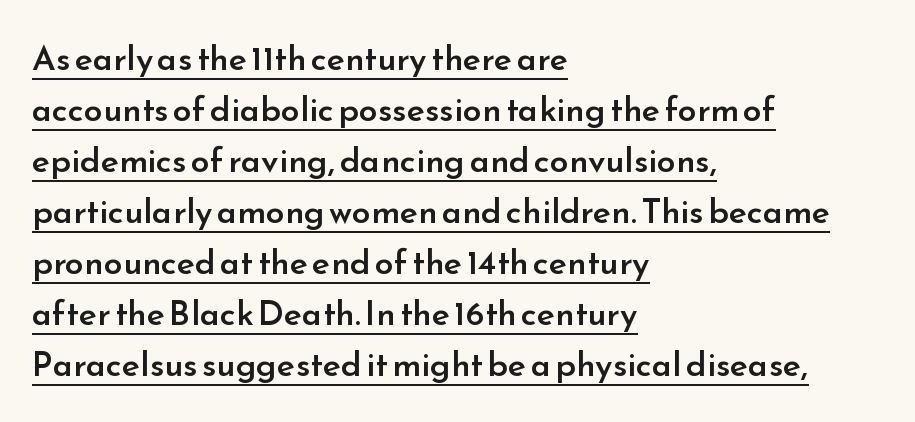
The image shows 34 px semibold sans-serif type, upright; set left-aligned, normal line spacing (1.5x), normal letter spacing, underlined; low stroke contrast and a small x-height.
